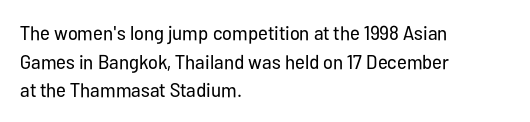
Honestly, the letter spacing is just normal — you wouldn't notice it. Every row of glyphs begins at an identical x-position on the left. The lettering holds an erect, upright posture throughout. A typesetter would call this leading conventional body-copy spacing.
